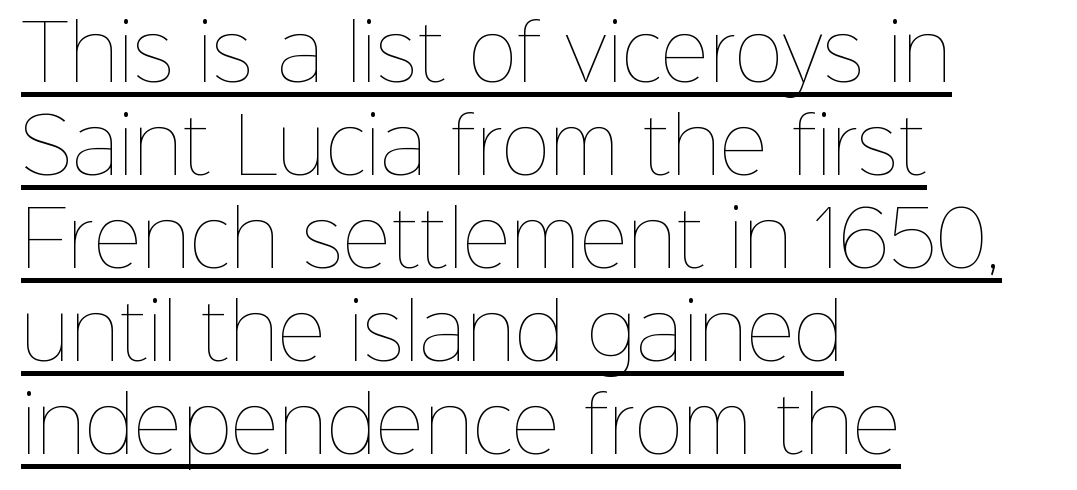
Q: Is the text bold? A: No.
Q: Is the text italic (slanted)? A: No, it is upright.
Q: Is the text underlined? A: Yes.
Q: How is the paragraph aligned? A: Left-aligned.
Q: Is the spacing between letters normal or unusually wide? A: Normal.
Q: Width (condensed, normal, or wide)? A: Normal.
Q: Stroke contrast? A: Low.
Q: x-height? A: Medium.
Q: Monospaced? A: No.
